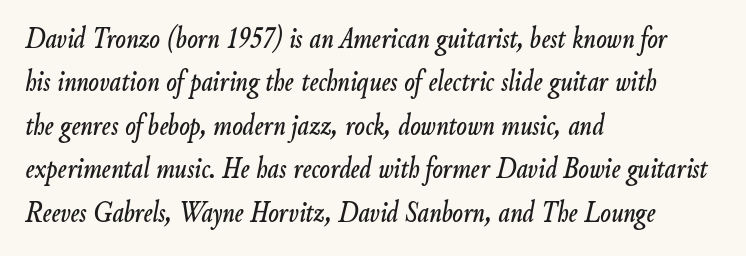
{"italic": "yes", "lean": "right", "slant_degrees": 9, "width": "condensed", "stroke_contrast": "low", "x_height": "small", "monospaced": "no", "underline": "no", "align": "left", "line_spacing": "normal", "line_spacing_ratio": 1.4, "letter_spacing": "normal", "letter_spacing_em": 0.0, "glyph_px": 31}
